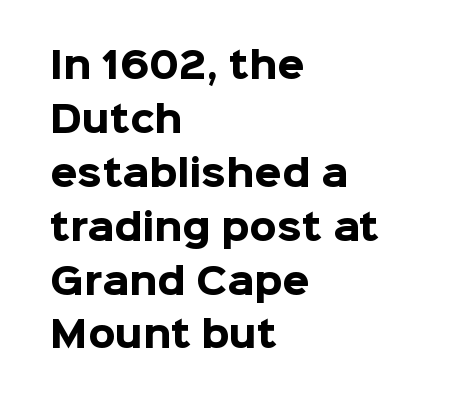
Italic: no, the glyphs are upright roman. A sans-serif font was chosen for this passage. The passage shown is emphatically bold. Summary of vertical rhythm: regular, with standard interline spacing. Has an underline been added? It has not.
